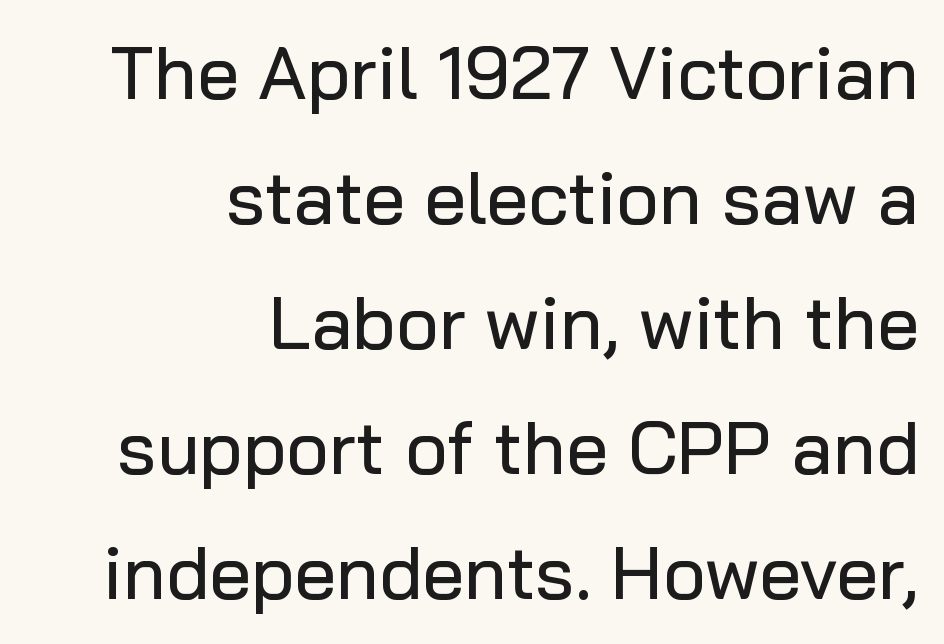
{"serif": "no", "italic": "no", "width": "normal", "stroke_contrast": "low", "x_height": "medium", "monospaced": "no", "underline": "no", "align": "right", "line_spacing": "normal", "line_spacing_ratio": 1.69, "letter_spacing": "normal", "letter_spacing_em": 0.0, "glyph_px": 74}
